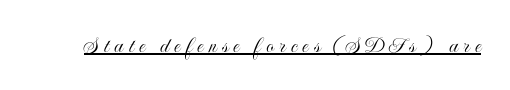
Q: Is the text italic (slanted)? A: Yes.
Q: Is the text underlined? A: Yes.
Q: Is the spacing between letters normal or unusually wide? A: Unusually wide.
